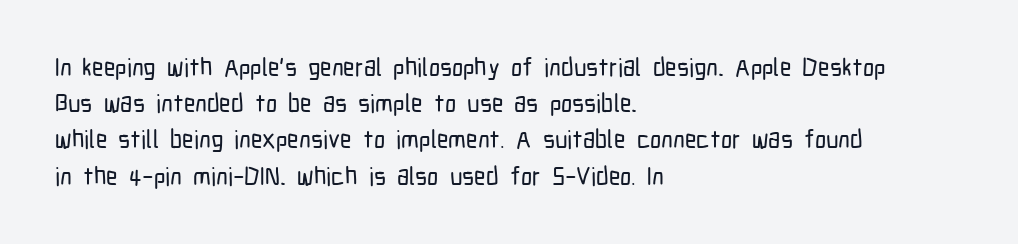
Q: Is the text italic (slanted)? A: No, it is upright.
Q: Is the text underlined? A: No.
Q: How is the paragraph aligned? A: Left-aligned.
Q: Is the spacing between letters normal or unusually wide? A: Normal.
Q: Is the spacing between lines tight, normal or loose? A: Normal.
